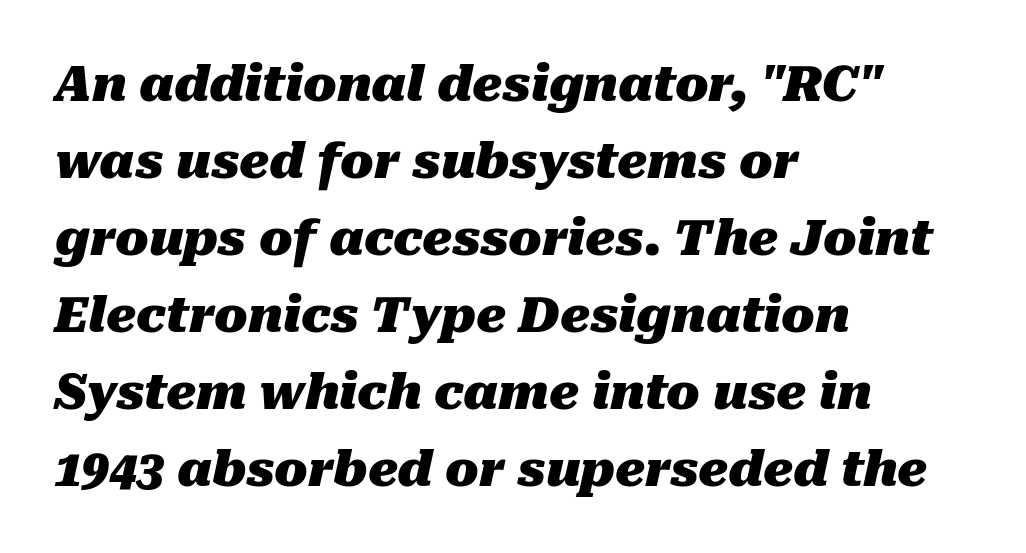
Whoever set this chose a conventional vertical rhythm. Descenders are the only things crossing below the line. The text carries the slant typical of an italic or oblique font. Which margin do the lines hug? The left one — the right edge is uneven. How are the letters spaced? Ordinarily, with no added tracking.
